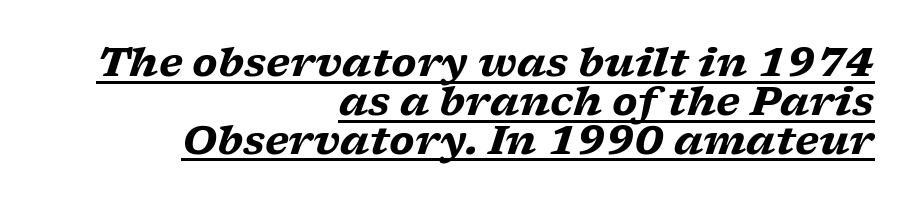
The image shows 40 px heavy, wide serif type, italic (leaning right); set right-aligned, tight line spacing (0.97x), normal letter spacing, underlined; low stroke contrast and a medium x-height.
